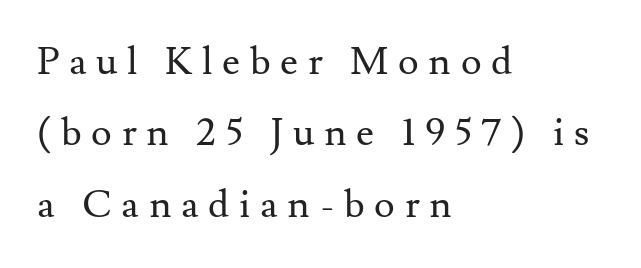
Q: Is the text bold? A: No.
Q: Is the text italic (slanted)? A: No, it is upright.
Q: Is the typeface a serif or a sans-serif typeface? A: Serif.
Q: Is the text underlined? A: No.
Q: How is the paragraph aligned? A: Left-aligned.
Q: Is the spacing between letters normal or unusually wide? A: Unusually wide.
Q: Width (condensed, normal, or wide)? A: Normal.
Q: Stroke contrast? A: Medium.
Q: x-height? A: Small.
Q: Monospaced? A: No.
